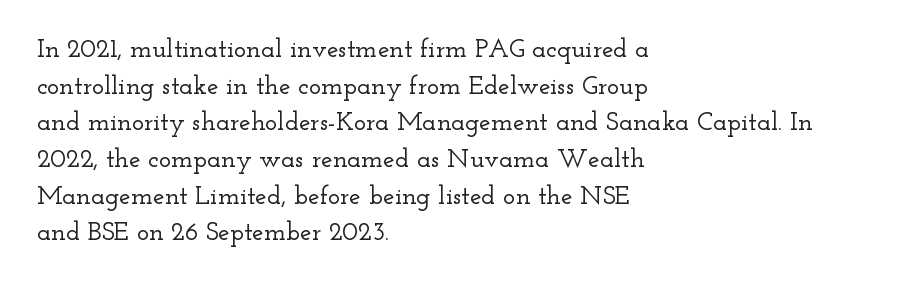
Q: Is the text italic (slanted)? A: No, it is upright.
Q: Is the text underlined? A: No.
Q: How is the paragraph aligned? A: Left-aligned.
Q: Is the spacing between letters normal or unusually wide? A: Normal.
Q: Is the spacing between lines tight, normal or loose? A: Normal.
